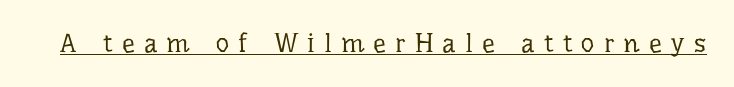
Underlined type. Tall strokes in this sample are plumb rather than angled. Ink coverage per letter is moderate at most. This rendering widens character spacing well past its baseline value.
